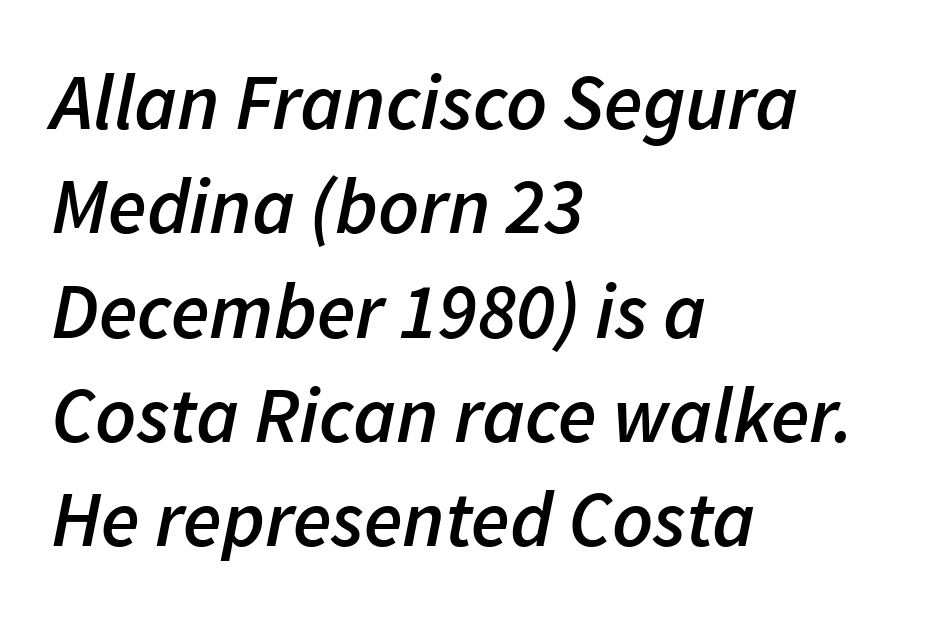
Q: Is the text bold? A: Semi-bold.
Q: Is the text italic (slanted)? A: Yes, it leans right by about 11 degrees.
Q: Is the text underlined? A: No.
Q: How is the paragraph aligned? A: Left-aligned.
Q: Is the spacing between letters normal or unusually wide? A: Normal.
Q: Is the spacing between lines tight, normal or loose? A: Normal.
Q: Width (condensed, normal, or wide)? A: Normal.
Q: Stroke contrast? A: Low.
Q: x-height? A: Medium.
Q: Monospaced? A: No.
